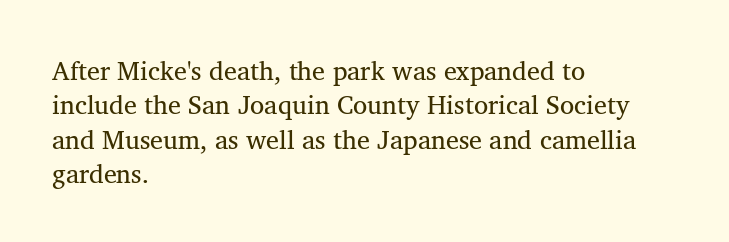
{"underline": "no", "align": "left", "line_spacing": "normal", "line_spacing_ratio": 1.32, "letter_spacing": "normal", "letter_spacing_em": 0.0, "glyph_px": 26}
